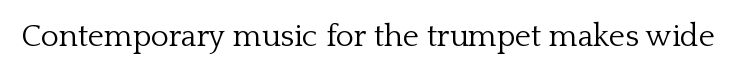
{"serif": "yes", "italic": "no", "bold": "no", "weight": "light", "width": "normal", "stroke_contrast": "low", "x_height": "medium", "monospaced": "no", "underline": "no", "letter_spacing": "normal", "letter_spacing_em": 0.0, "glyph_px": 31}
